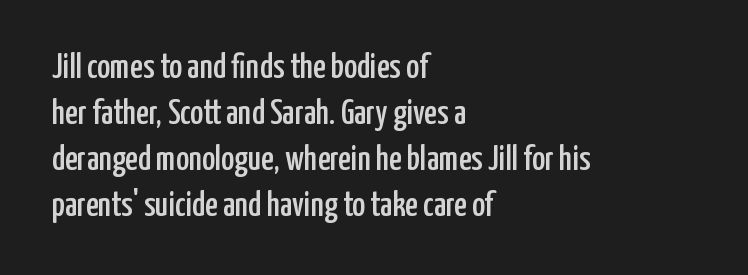
Does the leading feel generous? No, just average. Ordinary non-slanted type is in use. The face used here is rendered with its standard letterfit. Only glyphs here, with clear space below each row.
